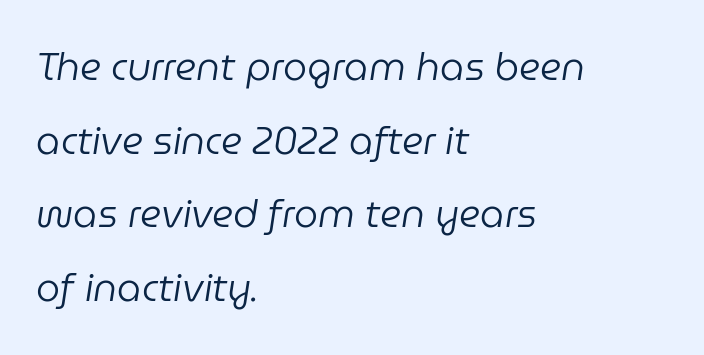
Leftover space on each line is placed entirely after the last word. What stands out about the letter spacing? Nothing — it is the standard amount. The face looks like a standard text weight, possibly lighter. The typography opts for an oblique posture over an upright one. The face used here is proportionally spaced, like ordinary book or web type. Baseline-to-baseline distance is far greater than the letter height.
